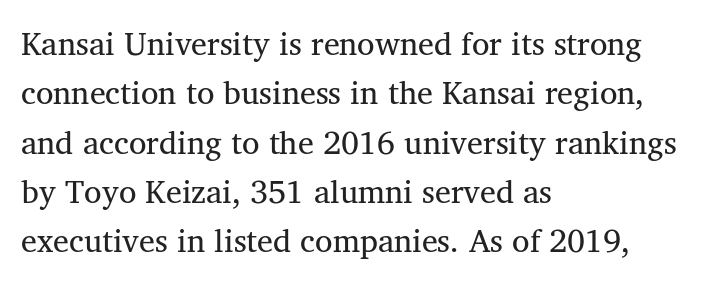
Bare-footed words on every line. A classic flush-left, rag-right setting is used for this passage. Stroke thickness stays within the range of a standard reading face or lighter. Reading down the column, the eye jumps a familiar distance to each next line.
